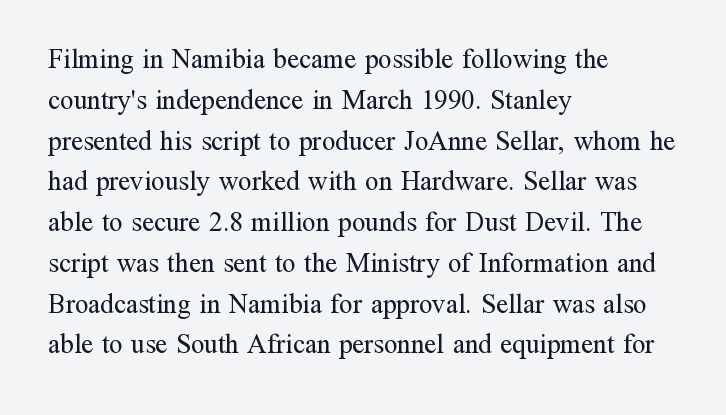
The passage shown stacks its lines at a standard gap. Plain, unruled lines of type. Summary of weight: not heavy and not bold. The rendering keeps characters at their native spacing. Notice how the stems are strictly vertical — no italics here.
